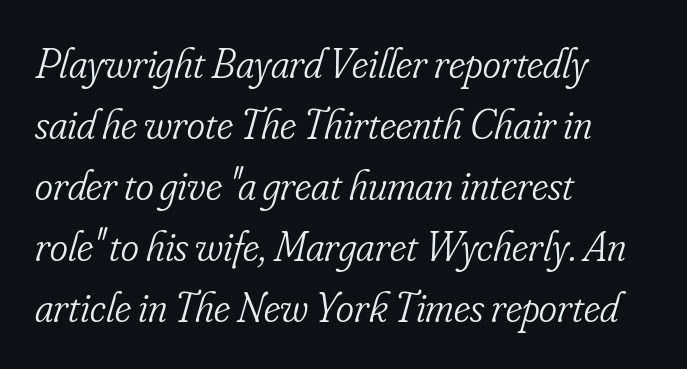
Q: Is the text bold? A: No.
Q: Is the text italic (slanted)? A: Yes, it leans right by about 16 degrees.
Q: Is the typeface a serif or a sans-serif typeface? A: Serif.
Q: Is the text underlined? A: No.
Q: How is the paragraph aligned? A: Left-aligned.
Q: Is the spacing between letters normal or unusually wide? A: Normal.
Q: Is the spacing between lines tight, normal or loose? A: Normal.
Q: Width (condensed, normal, or wide)? A: Condensed.
Q: Stroke contrast? A: Low.
Q: x-height? A: Small.
Q: Monospaced? A: No.
